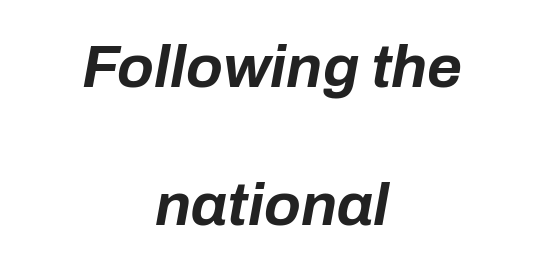
The image shows 60 px bold type, italic (leaning right); set centered, loose line spacing (2.3x), normal letter spacing, not underlined; low stroke contrast and a medium x-height.
